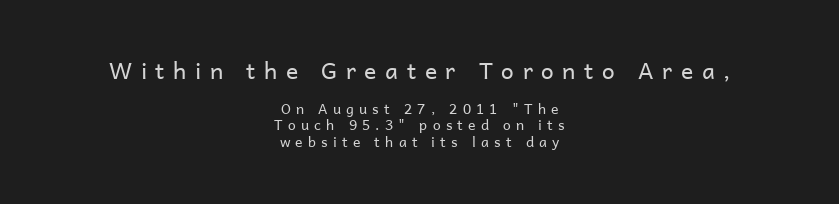
The image shows 23 px text type, upright; set centered, line spacing 1.19x, unusually wide letter spacing (+0.37 em), not underlined; the first (top) block is 1.64x larger.
